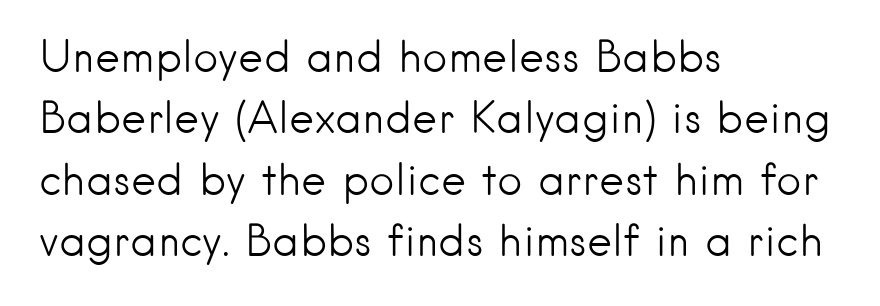
Q: Is the text bold? A: No.
Q: Is the text italic (slanted)? A: No, it is upright.
Q: Is the typeface a serif or a sans-serif typeface? A: Sans-serif.
Q: Is the text underlined? A: No.
Q: How is the paragraph aligned? A: Left-aligned.
Q: Is the spacing between letters normal or unusually wide? A: Normal.
Q: Is the spacing between lines tight, normal or loose? A: Normal.
Q: Width (condensed, normal, or wide)? A: Normal.
Q: Stroke contrast? A: Low.
Q: x-height? A: Small.
Q: Monospaced? A: No.
